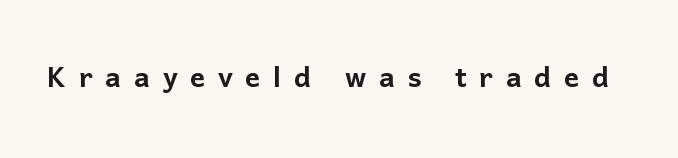
Q: Is the text italic (slanted)? A: No, it is upright.
Q: Is the typeface a serif or a sans-serif typeface? A: Sans-serif.
Q: Is the text underlined? A: No.
Q: Is the spacing between letters normal or unusually wide? A: Unusually wide.
Q: Width (condensed, normal, or wide)? A: Normal.
Q: Stroke contrast? A: Low.
Q: x-height? A: Medium.
Q: Monospaced? A: No.
